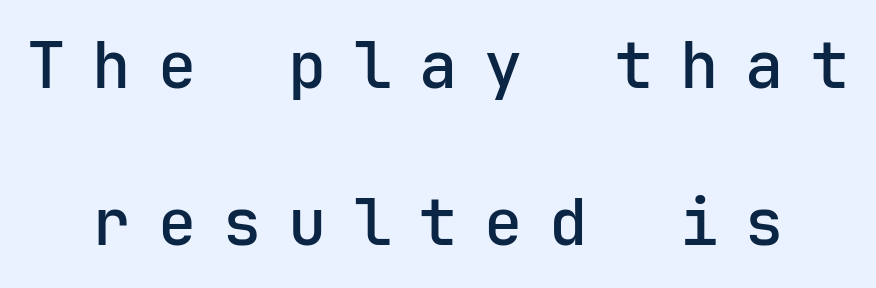
The characters display no serif detailing; their extremities are plain. Quick note: underline off. The rendering inserts visible extra space after every character. The strokes are fattened partway — semibold, not bold. Italic? Not at all — the glyphs are vertical. The space between consecutive lines is lavish.
